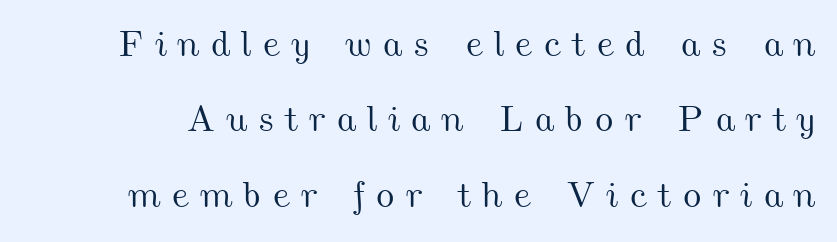
Q: Is the text underlined? A: No.
Q: Is the spacing between letters normal or unusually wide? A: Unusually wide.
Q: Is the spacing between lines tight, normal or loose? A: Loose.
Q: Width (condensed, normal, or wide)? A: Wide.
Q: Stroke contrast? A: Medium.
Q: x-height? A: Small.
Q: Monospaced? A: No.
